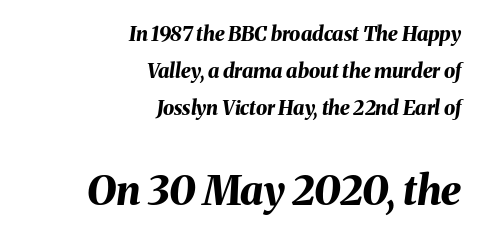
Q: Is the text bold? A: Yes.
Q: Is the text italic (slanted)? A: Yes, it leans right by about 8 degrees.
Q: Is the text underlined? A: No.
Q: How is the paragraph aligned? A: Right-aligned.
Q: Is the spacing between letters normal or unusually wide? A: Normal.
Q: Which block of text is set in a larger size, the first (top) or the second (bottom)? A: The second (bottom) one.
Q: Width (condensed, normal, or wide)? A: Normal.
Q: Stroke contrast? A: Medium.
Q: x-height? A: Medium.
Q: Monospaced? A: No.
